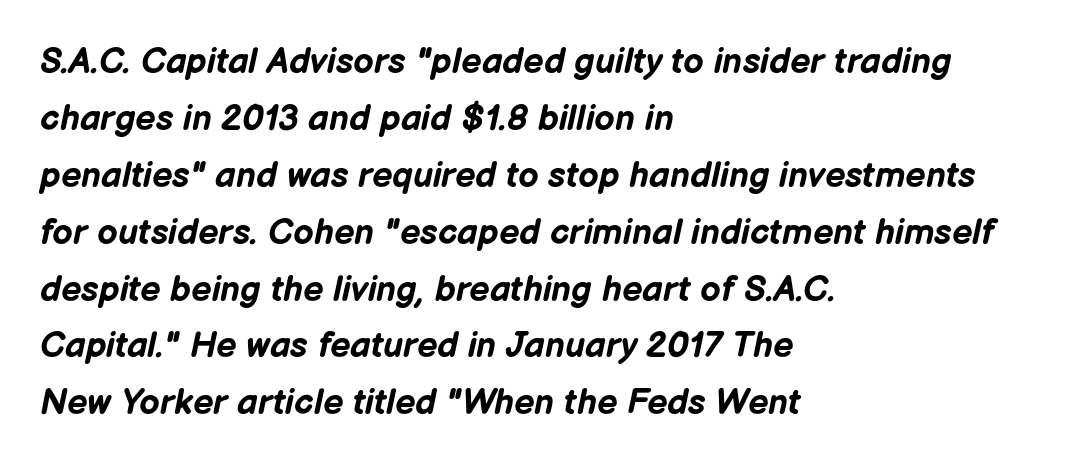
The image shows 36 px bold type, italic (leaning right); set left-aligned, normal line spacing (1.58x), normal letter spacing, not underlined; low stroke contrast and a medium x-height.
